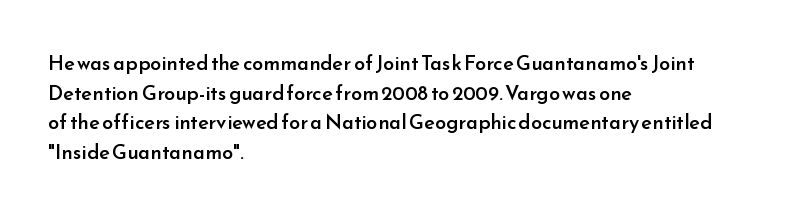
{"italic": "no", "bold": "semi", "underline": "no", "align": "left", "line_spacing": "normal", "line_spacing_ratio": 1.48, "letter_spacing": "normal", "letter_spacing_em": 0.0, "glyph_px": 20}
